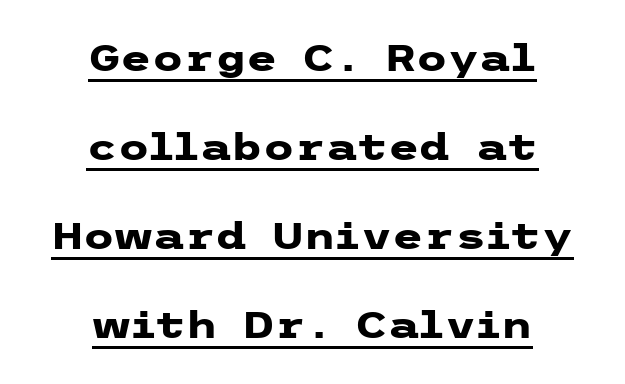
The leading is generous, giving the passage an open texture. Type style note: lacks serifs. Is the type bold? Yes — the strokes are clearly thick and heavy. Caption: standard tracking, unaltered. The compositor balanced each line on the midline.
